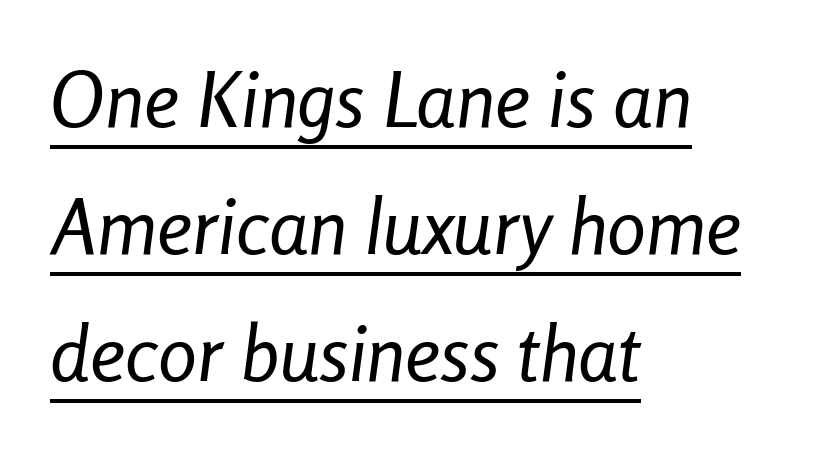
Q: Is the text bold? A: No.
Q: Is the text italic (slanted)? A: Yes, it leans right by about 8 degrees.
Q: Is the text underlined? A: Yes.
Q: How is the paragraph aligned? A: Left-aligned.
Q: Is the spacing between letters normal or unusually wide? A: Normal.
Q: Is the spacing between lines tight, normal or loose? A: Normal.
Q: Width (condensed, normal, or wide)? A: Condensed.
Q: Stroke contrast? A: Low.
Q: x-height? A: Medium.
Q: Monospaced? A: No.
